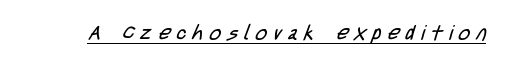
{"bold": "no", "underline": "yes", "letter_spacing": "wide", "letter_spacing_em": 0.32, "glyph_px": 20}
